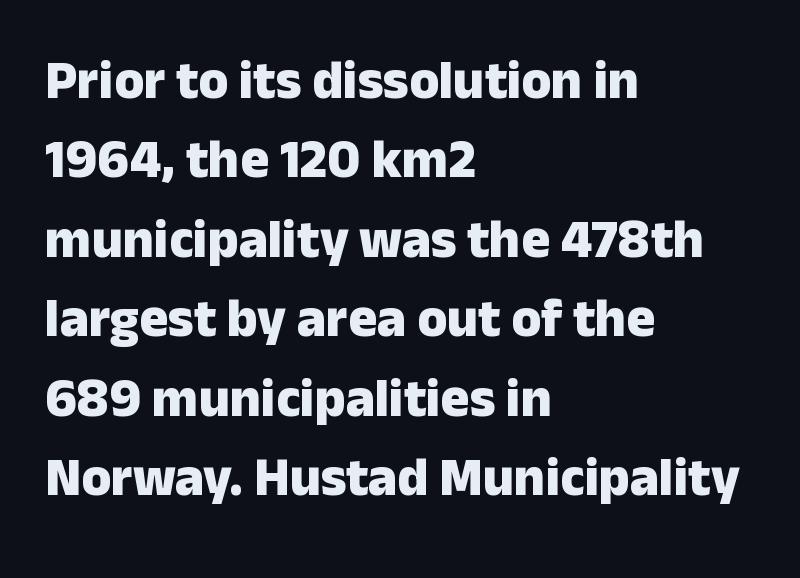
The image shows 54 px heavy sans-serif type, upright; set left-aligned, normal line spacing (1.47x), normal letter spacing, not underlined; low stroke contrast and a medium x-height.
